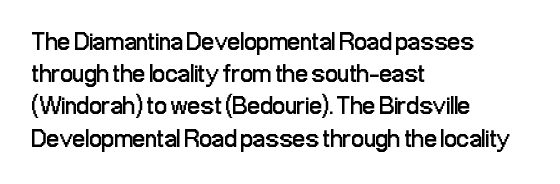
These lines keep a tight, regular rhythm from letter to letter. This sample is left-justified, so line endings fall wherever the words run out. The space between consecutive lines is moderate. Do the letters lean? They stand straight. The passage shown is not underscored anywhere. Stems and bowls with no extra thickness — not bold.
